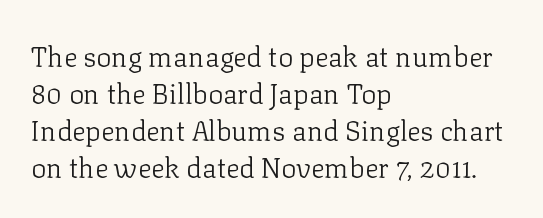
The characters are drawn with everyday or finer stroke widths. Unlike a clean sans, this face finishes its strokes with serifs. Leading: standard. The face used here is rendered with its standard letterfit. This rendering uses left alignment, leaving the right contour irregular.
